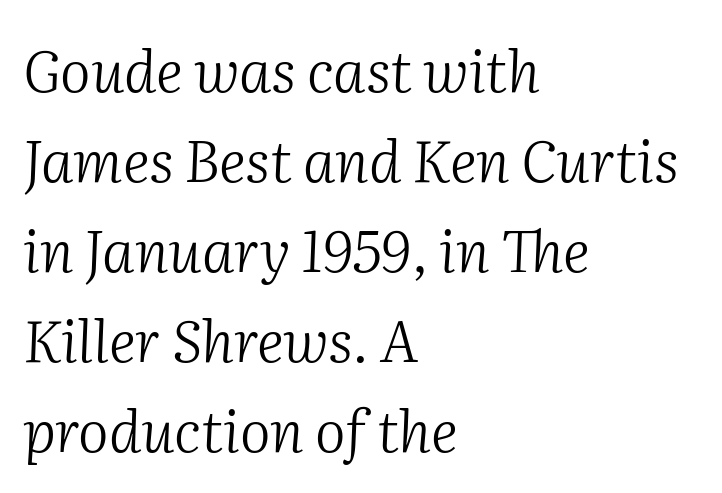
The image shows 58 px light serif type, italic (leaning right); set left-aligned, normal line spacing (1.55x), normal letter spacing, not underlined; medium stroke contrast and a medium x-height.
